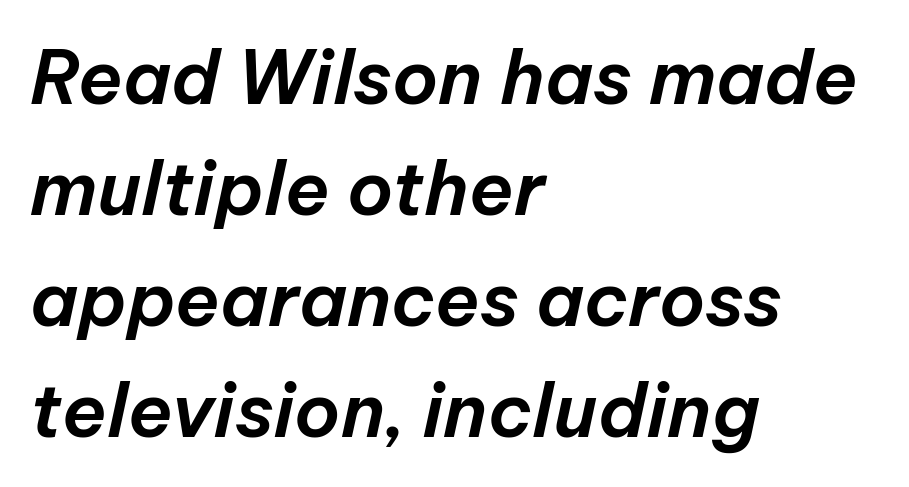
Q: Is the text italic (slanted)? A: Yes, it leans right by about 12 degrees.
Q: Is the text underlined? A: No.
Q: How is the paragraph aligned? A: Left-aligned.
Q: Is the spacing between letters normal or unusually wide? A: Normal.
Q: Is the spacing between lines tight, normal or loose? A: Normal.
Q: Width (condensed, normal, or wide)? A: Normal.
Q: Stroke contrast? A: Low.
Q: x-height? A: Medium.
Q: Monospaced? A: No.
